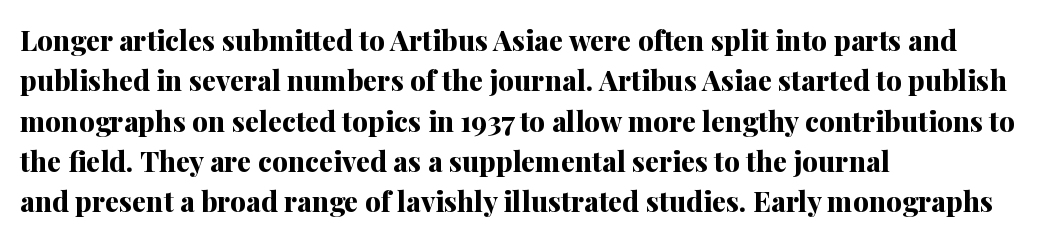
Regarding leading, the lines here are spaced in the standard way. Letters rest on an invisible, unmarked baseline. The glyphs in this specimen are seriffed. You can tell it's not italic because the verticals are truly vertical.
